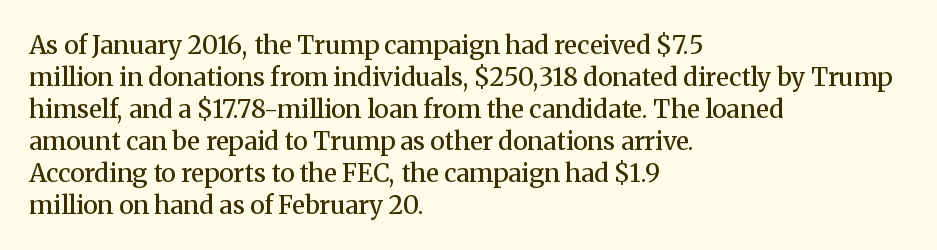
{"italic": "no", "bold": "semi", "underline": "no", "align": "left", "line_spacing": "normal", "line_spacing_ratio": 1.28, "letter_spacing": "normal", "letter_spacing_em": 0.0, "glyph_px": 25}
